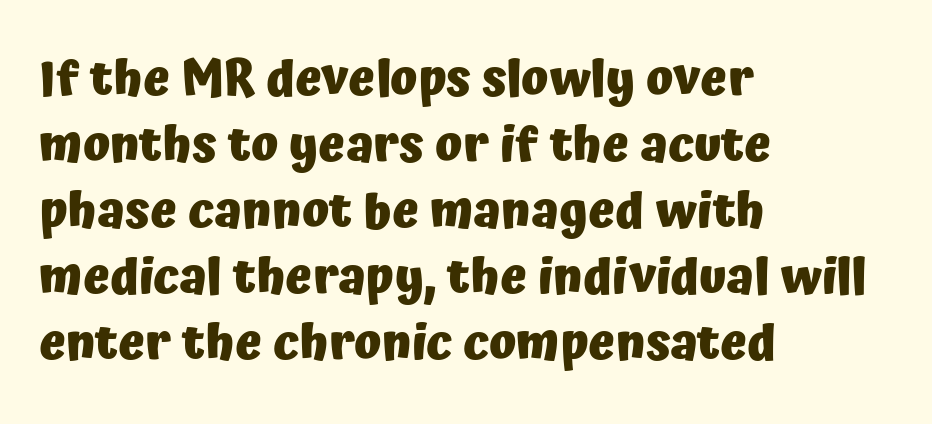
{"serif": "no", "italic": "no", "bold": "yes", "weight": "heavy", "width": "normal", "stroke_contrast": "low", "x_height": "medium", "monospaced": "no", "underline": "no", "align": "left", "line_spacing": "normal", "line_spacing_ratio": 1.32, "letter_spacing": "normal", "letter_spacing_em": 0.0, "glyph_px": 50}
